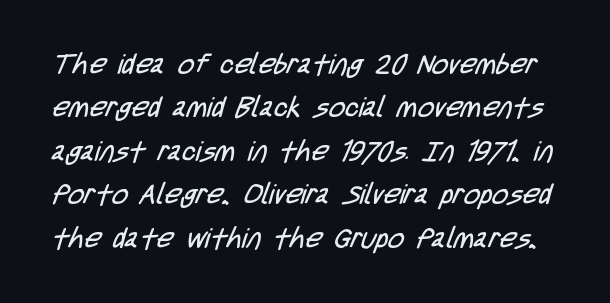
{"serif": "no", "bold": "no", "weight": "regular", "width": "condensed", "stroke_contrast": "low", "x_height": "large", "monospaced": "no", "underline": "no", "line_spacing": "normal", "line_spacing_ratio": 1.55, "letter_spacing": "normal", "letter_spacing_em": 0.0, "glyph_px": 28}
